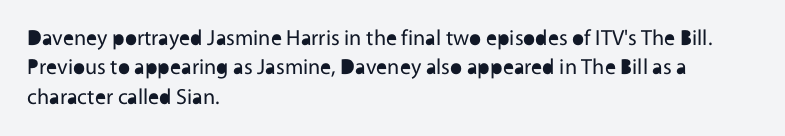
Caption: face not bold, strokes unweighted. Whoever set this chose a conventional vertical rhythm. This sample uses plain, unmodified letter spacing. The lettering stays uniformly vertical, giving the passage a roman look. Rule under the text: the space is simply empty.
